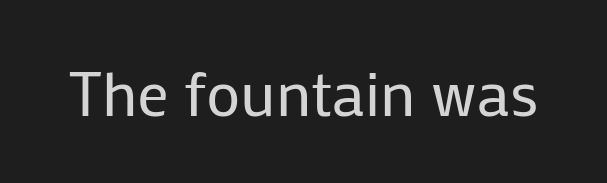
{"serif": "no", "italic": "no", "bold": "no", "weight": "regular", "width": "normal", "stroke_contrast": "low", "x_height": "medium", "monospaced": "no", "underline": "no", "letter_spacing": "normal", "letter_spacing_em": 0.0, "glyph_px": 63}
